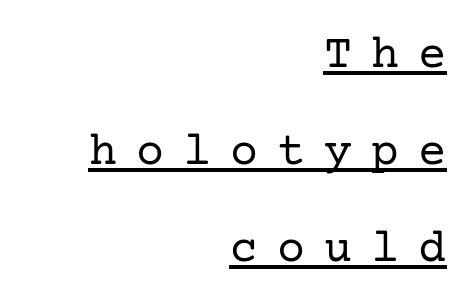
Q: Is the text bold? A: No.
Q: Is the text italic (slanted)? A: No, it is upright.
Q: Is the typeface a serif or a sans-serif typeface? A: Serif.
Q: Is the text underlined? A: Yes.
Q: How is the paragraph aligned? A: Right-aligned.
Q: Is the spacing between letters normal or unusually wide? A: Unusually wide.
Q: Is the spacing between lines tight, normal or loose? A: Loose.
Q: Width (condensed, normal, or wide)? A: Normal.
Q: Stroke contrast? A: Low.
Q: x-height? A: Medium.
